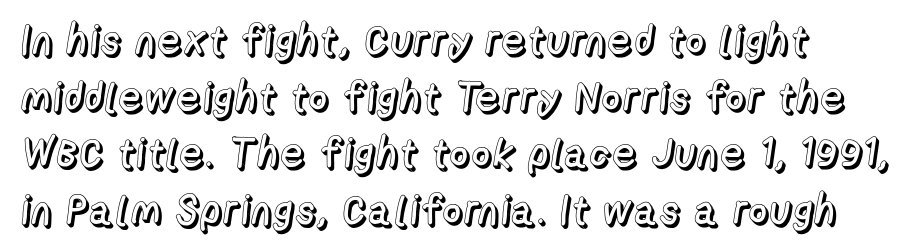
Q: Is the text italic (slanted)? A: Yes.
Q: Is the text underlined? A: No.
Q: Is the spacing between letters normal or unusually wide? A: Normal.
Q: Is the spacing between lines tight, normal or loose? A: Normal.
Q: Width (condensed, normal, or wide)? A: Normal.
Q: x-height? A: Medium.
Q: Monospaced? A: No.
